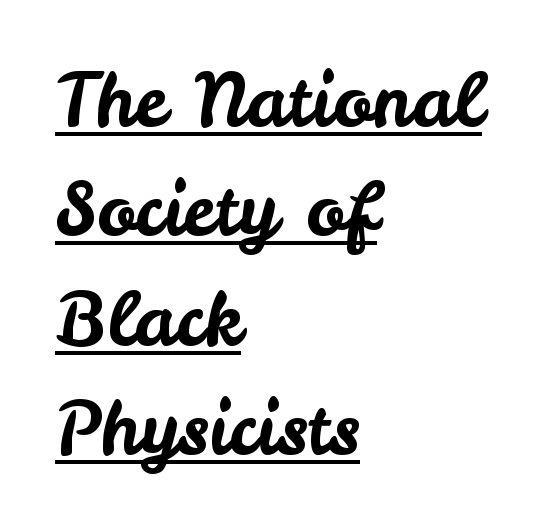
Q: Is the text italic (slanted)? A: Yes.
Q: Is the typeface a serif or a sans-serif typeface? A: Sans-serif.
Q: Is the text underlined? A: Yes.
Q: How is the paragraph aligned? A: Left-aligned.
Q: Is the spacing between letters normal or unusually wide? A: Normal.
Q: Is the spacing between lines tight, normal or loose? A: Normal.
Q: Width (condensed, normal, or wide)? A: Normal.
Q: Stroke contrast? A: Low.
Q: x-height? A: Small.
Q: Monospaced? A: No.
